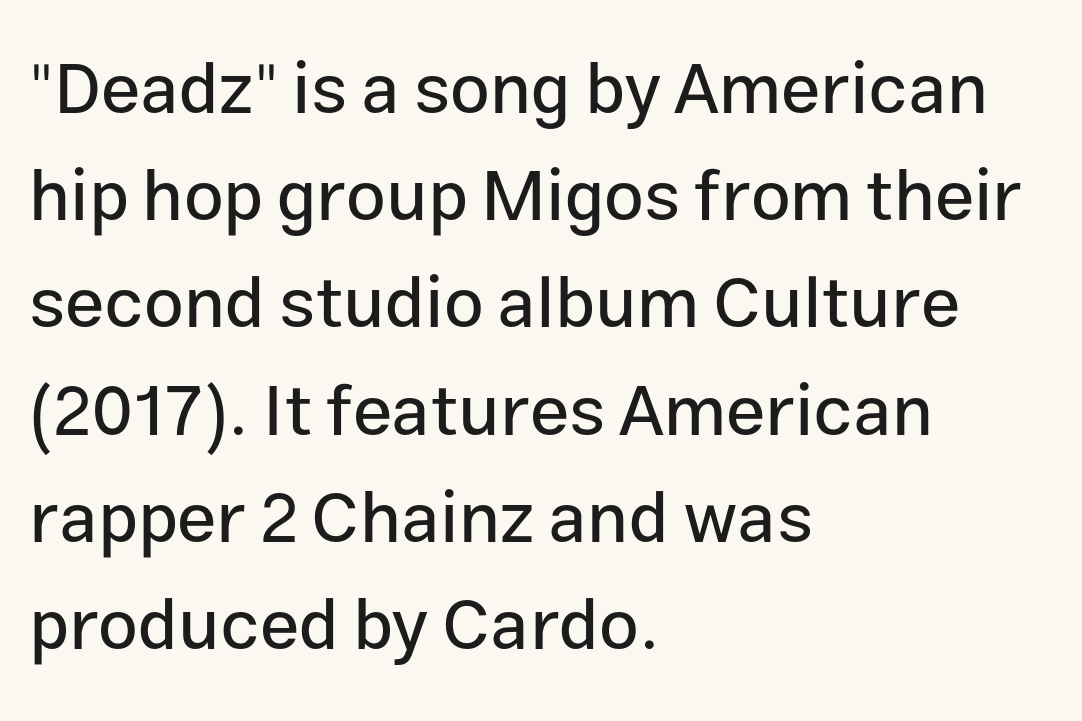
The image shows 71 px sans-serif type, upright; set left-aligned, normal line spacing (1.51x), normal letter spacing, not underlined; low stroke contrast and a medium x-height.
